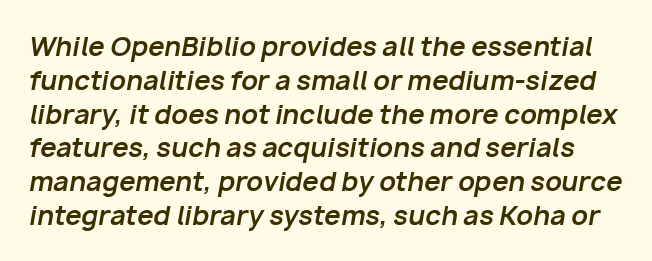
Q: Is the text bold? A: Yes.
Q: Is the text italic (slanted)? A: Yes, it leans right by about 10 degrees.
Q: Is the text underlined? A: No.
Q: Is the spacing between letters normal or unusually wide? A: Normal.
Q: Is the spacing between lines tight, normal or loose? A: Normal.
